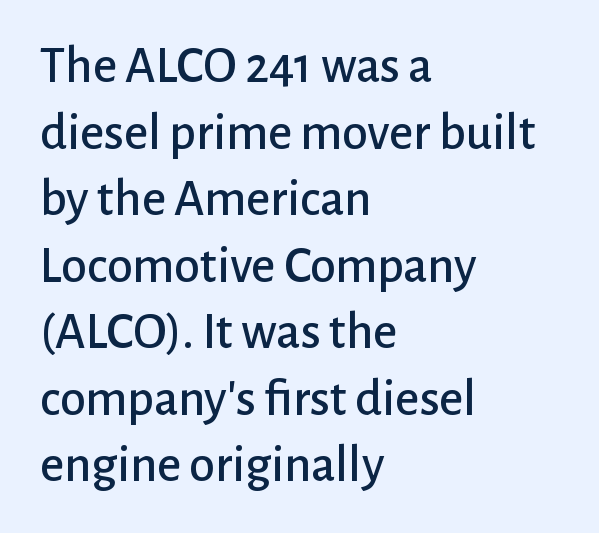
Q: Is the text italic (slanted)? A: No, it is upright.
Q: Is the typeface a serif or a sans-serif typeface? A: Sans-serif.
Q: Is the text underlined? A: No.
Q: How is the paragraph aligned? A: Left-aligned.
Q: Is the spacing between letters normal or unusually wide? A: Normal.
Q: Is the spacing between lines tight, normal or loose? A: Normal.
Q: Width (condensed, normal, or wide)? A: Normal.
Q: Stroke contrast? A: Low.
Q: x-height? A: Medium.
Q: Monospaced? A: No.
